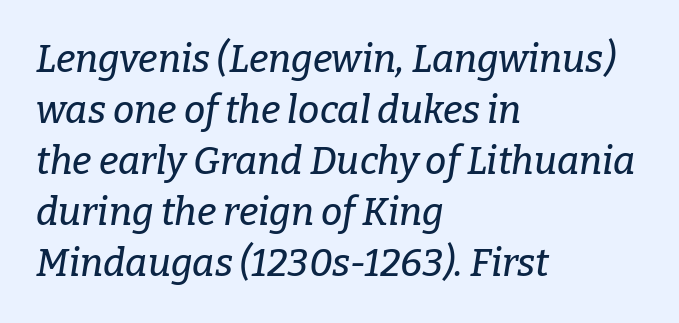
Think of a printed novel: that variable character pitch is what you see here. Nobody touched the tracking dial on this one. Notice how the stems are inclined rather than vertical — that's the hallmark of italics. Type style note: has serifs.
